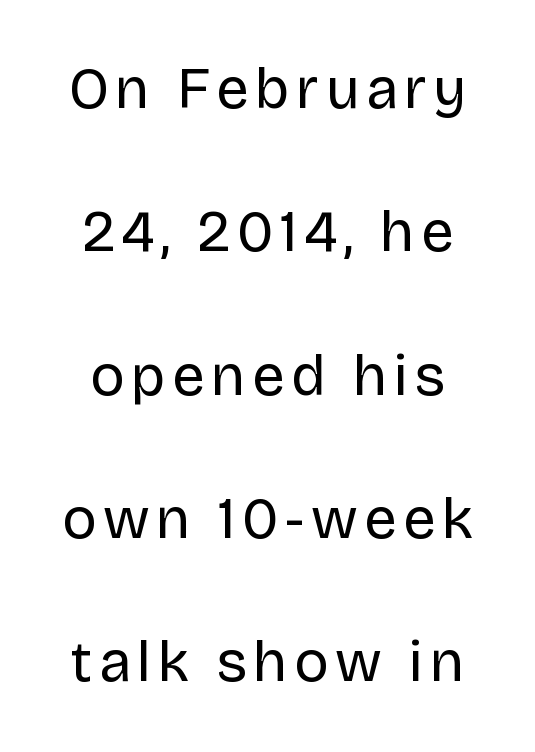
The image shows 58 px regular-weight sans-serif type, upright; set loose line spacing (2.47x), not underlined; low stroke contrast and a large x-height.
